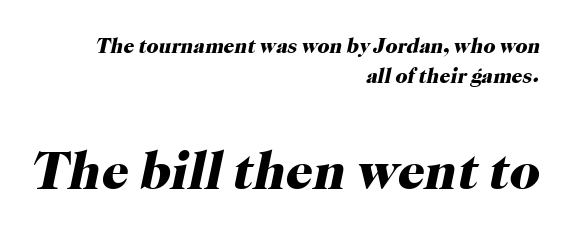
{"serif": "yes", "italic": "yes", "lean": "right", "slant_degrees": 12, "bold": "yes", "weight": "heavy", "width": "normal", "stroke_contrast": "high", "x_height": "medium", "monospaced": "no", "underline": "no", "align": "right", "line_spacing": "normal", "line_spacing_ratio": 1.45, "letter_spacing": "normal", "letter_spacing_em": 0.0, "larger_block": "second", "size_ratio": 2.52, "glyph_px": 53}
